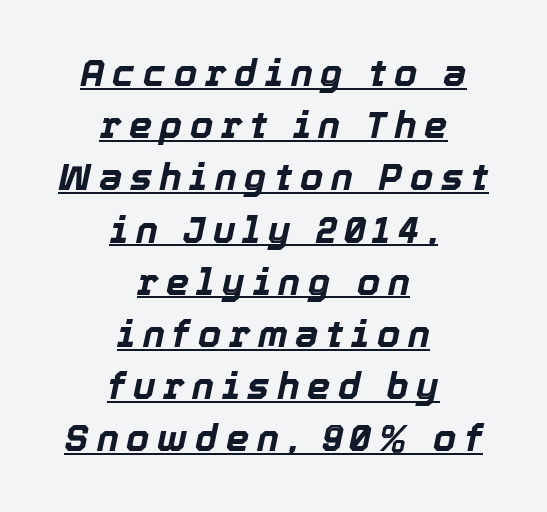
The image shows 37 px bold type, italic (leaning right); set centered, normal line spacing (1.41x), unusually wide letter spacing (+0.21 em), underlined; a medium x-height.
